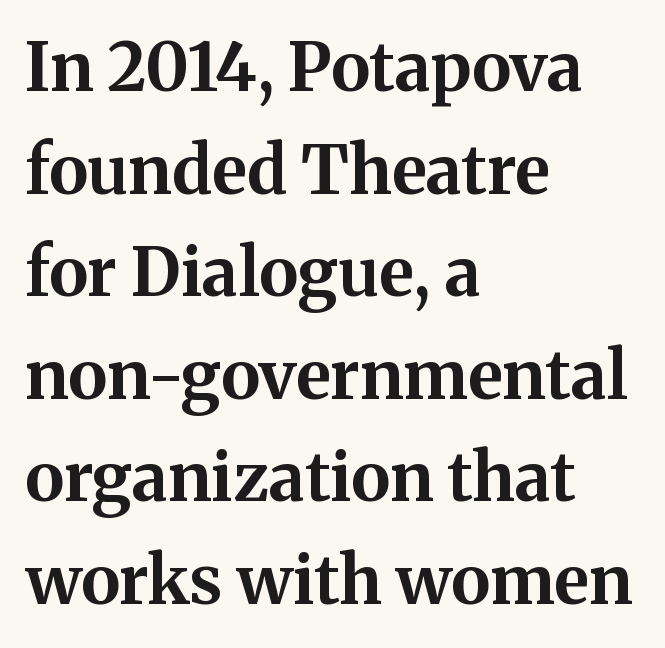
{"serif": "yes", "italic": "no", "bold": "yes", "weight": "bold", "width": "normal", "stroke_contrast": "medium", "x_height": "medium", "monospaced": "no", "underline": "no", "align": "left", "line_spacing": "normal", "line_spacing_ratio": 1.53, "letter_spacing": "normal", "letter_spacing_em": 0.0, "glyph_px": 67}
